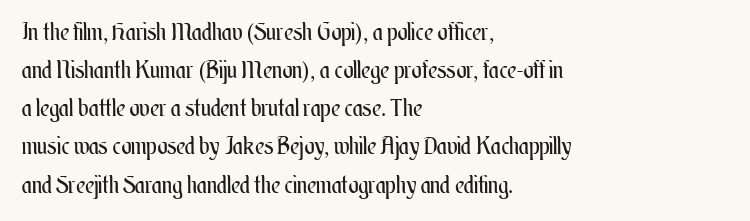
The image shows 24 px text type, upright; set left-aligned, normal line spacing (1.59x), normal letter spacing, not underlined.
